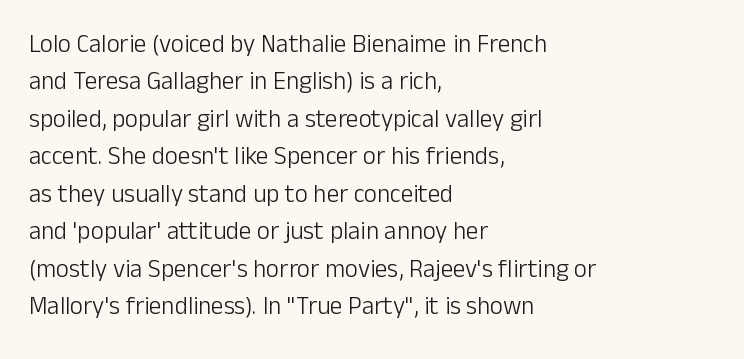
Q: Is the text bold? A: No.
Q: Is the text italic (slanted)? A: No, it is upright.
Q: Is the text underlined? A: No.
Q: How is the paragraph aligned? A: Left-aligned.
Q: Is the spacing between letters normal or unusually wide? A: Normal.
Q: Is the spacing between lines tight, normal or loose? A: Normal.
